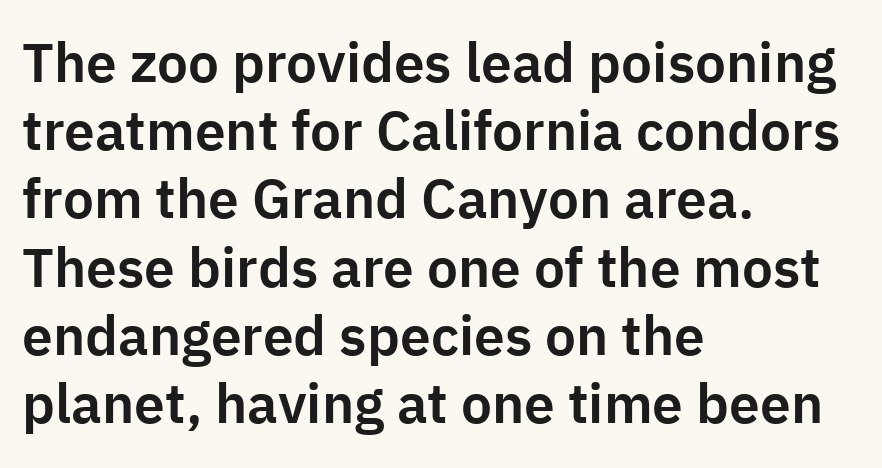
The image shows 55 px sans-serif type, upright; set left-aligned, line spacing 1.24x, normal letter spacing, not underlined; low stroke contrast and a medium x-height.
